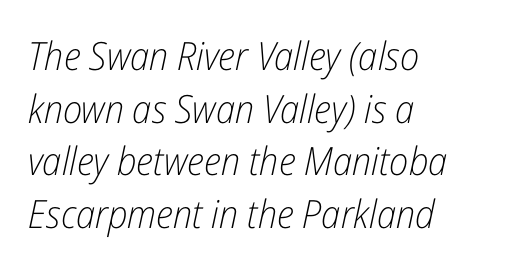
The image shows 39 px light, condensed type, italic (leaning right); set left-aligned, normal line spacing (1.35x), normal letter spacing, not underlined; low stroke contrast and a medium x-height.
